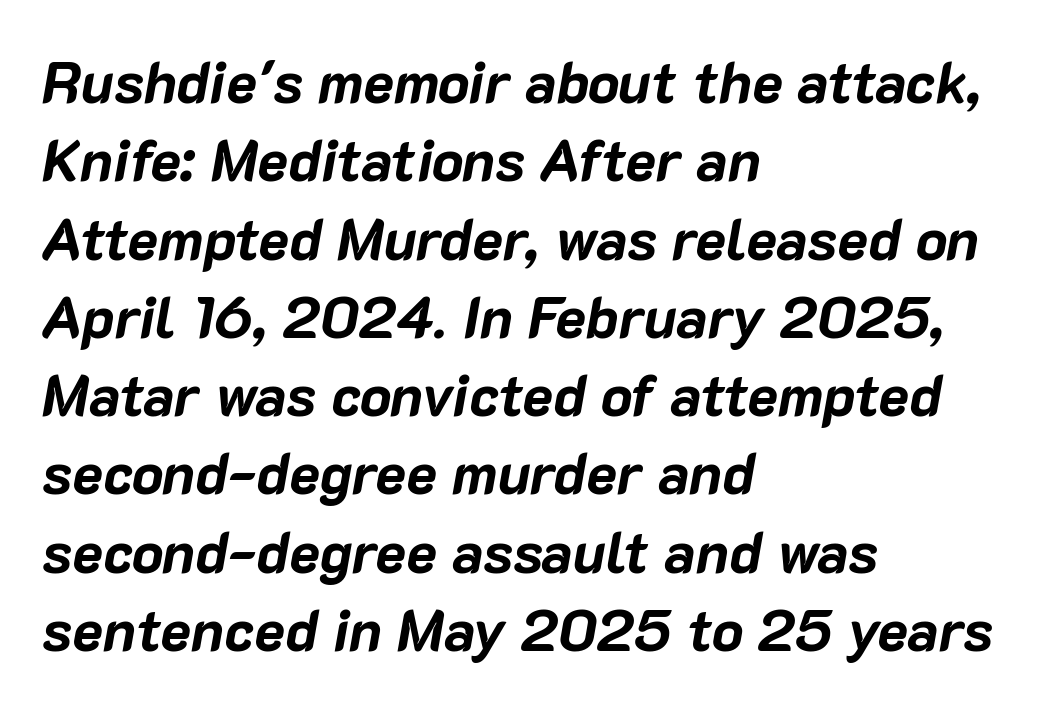
{"italic": "yes", "lean": "right", "slant_degrees": 10, "bold": "yes", "weight": "bold", "width": "normal", "stroke_contrast": "low", "x_height": "medium", "monospaced": "no", "underline": "no", "align": "left", "line_spacing": "normal", "line_spacing_ratio": 1.35, "letter_spacing": "normal", "letter_spacing_em": 0.0, "glyph_px": 58}
